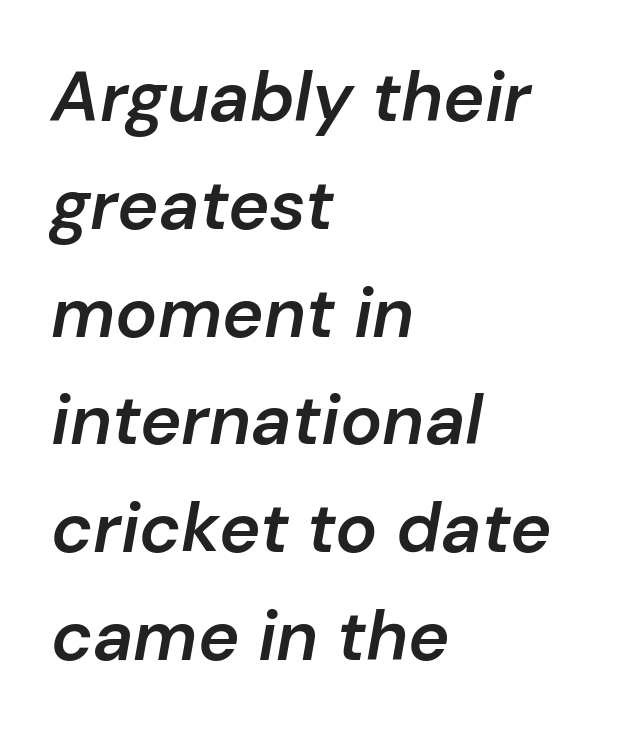
Q: Is the text bold? A: Semi-bold.
Q: Is the text italic (slanted)? A: Yes, it leans right by about 10 degrees.
Q: Is the text underlined? A: No.
Q: How is the paragraph aligned? A: Left-aligned.
Q: Is the spacing between letters normal or unusually wide? A: Normal.
Q: Is the spacing between lines tight, normal or loose? A: Normal.
Q: Width (condensed, normal, or wide)? A: Normal.
Q: Stroke contrast? A: Low.
Q: x-height? A: Medium.
Q: Monospaced? A: No.
